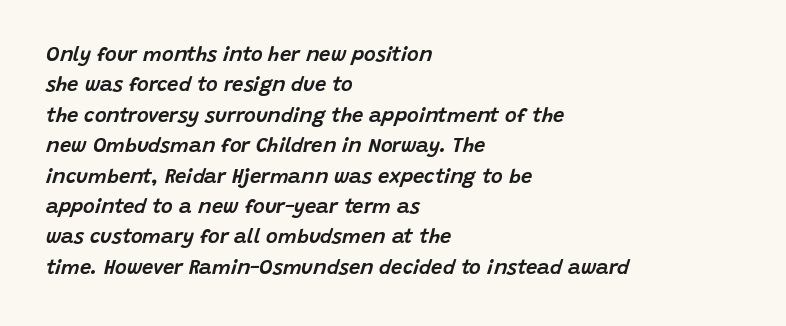
Whoever set this chose a conventional vertical rhythm. The rendering keeps characters at their native spacing. Emphasis-style slanted type is in use. This rendering features lettering with no underline.
